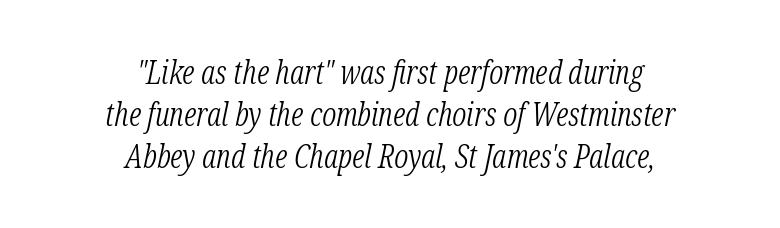
{"serif": "yes", "italic": "yes", "lean": "right", "slant_degrees": 12, "bold": "no", "weight": "light", "width": "condensed", "stroke_contrast": "low", "x_height": "medium", "monospaced": "no", "underline": "no", "align": "center", "line_spacing": "normal", "line_spacing_ratio": 1.32, "letter_spacing": "normal", "letter_spacing_em": 0.0, "glyph_px": 32}
